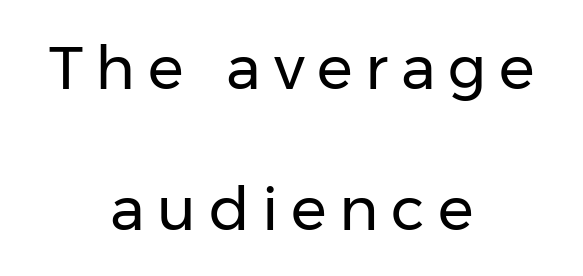
The image shows 60 px regular-weight sans-serif type, upright; set centered, loose line spacing (2.35x), unusually wide letter spacing (+0.21 em), not underlined; low stroke contrast and a medium x-height.
